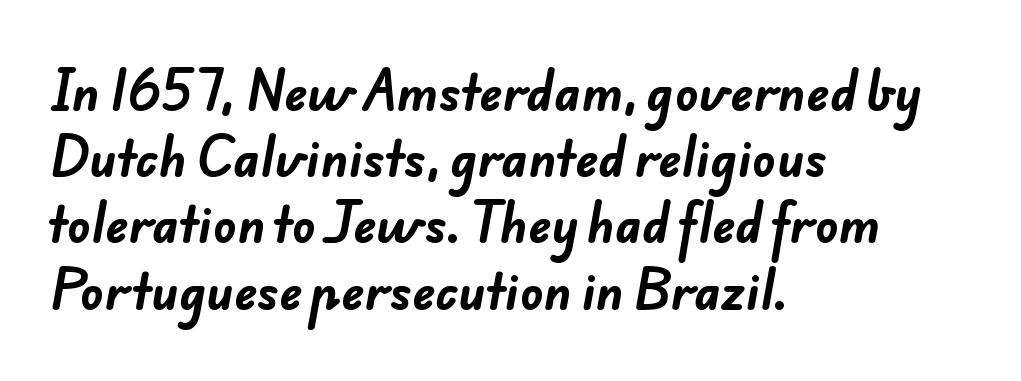
Q: Is the text bold? A: Yes.
Q: Is the typeface a serif or a sans-serif typeface? A: Sans-serif.
Q: Is the text underlined? A: No.
Q: How is the paragraph aligned? A: Left-aligned.
Q: Is the spacing between letters normal or unusually wide? A: Normal.
Q: Is the spacing between lines tight, normal or loose? A: Normal.
Q: Width (condensed, normal, or wide)? A: Normal.
Q: Stroke contrast? A: Low.
Q: x-height? A: Small.
Q: Monospaced? A: No.
